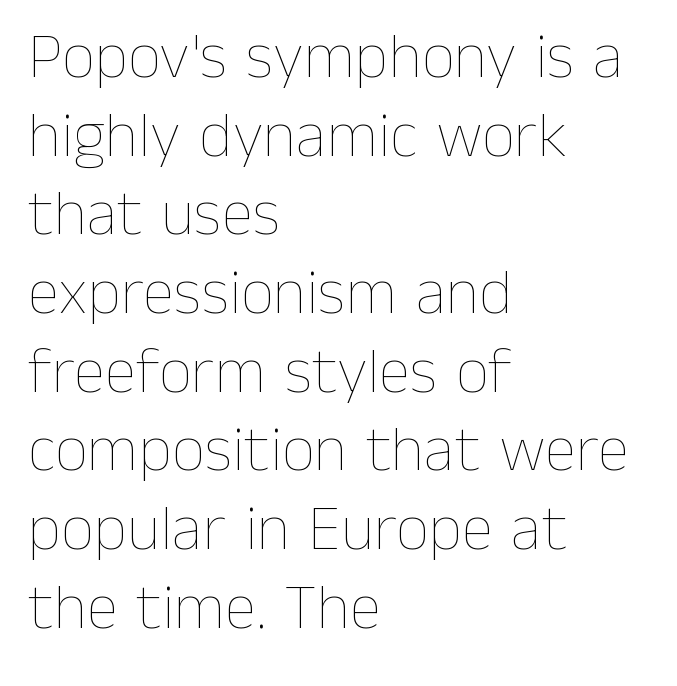
Q: Is the text bold? A: No.
Q: Is the text italic (slanted)? A: No, it is upright.
Q: Is the text underlined? A: No.
Q: How is the paragraph aligned? A: Left-aligned.
Q: Is the spacing between letters normal or unusually wide? A: Normal.
Q: Width (condensed, normal, or wide)? A: Normal.
Q: Stroke contrast? A: Low.
Q: x-height? A: Medium.
Q: Monospaced? A: No.
